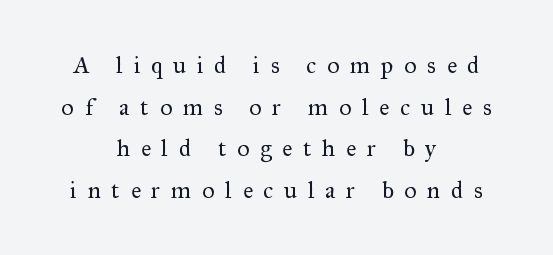
The image shows 24 px text type, upright; set centered, line spacing 1.73x, unusually wide letter spacing (+0.45 em), not underlined.
